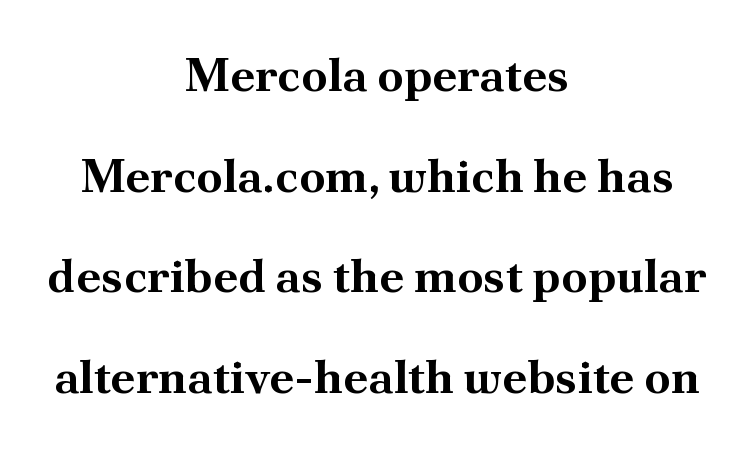
The image shows 47 px bold serif type, upright; set centered, loose line spacing (2.14x), normal letter spacing, not underlined; medium stroke contrast and a small x-height.
